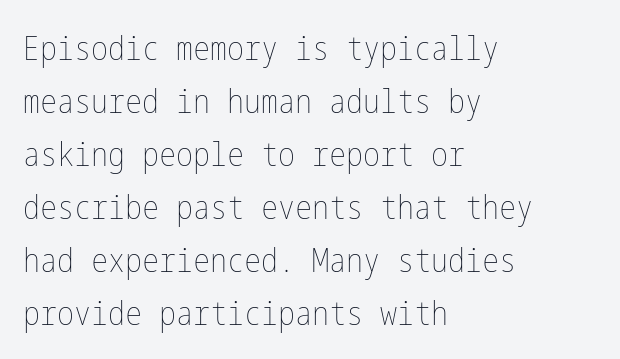
The image shows 34 px thin, condensed type, upright; set left-aligned, normal line spacing (1.56x), normal letter spacing, not underlined; low stroke contrast and a medium x-height.
